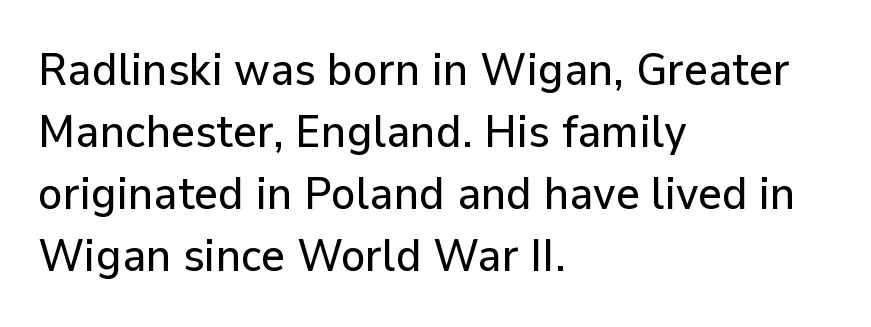
The image shows 46 px sans-serif type, upright; set left-aligned, normal line spacing (1.35x), normal letter spacing, not underlined; low stroke contrast and a medium x-height.
